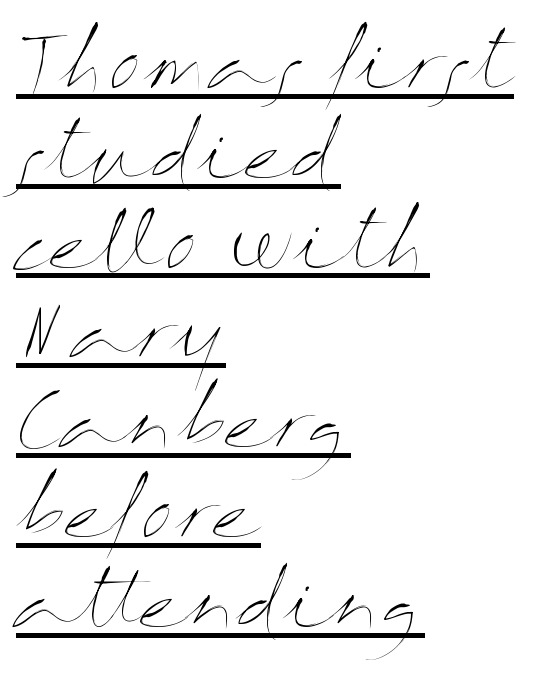
Is this a fixed-width face? No — the glyphs have proportional, varying widths. Each line of the rendering has a horizontal stroke beneath the glyphs. A light-to-regular cut is what we see here.
